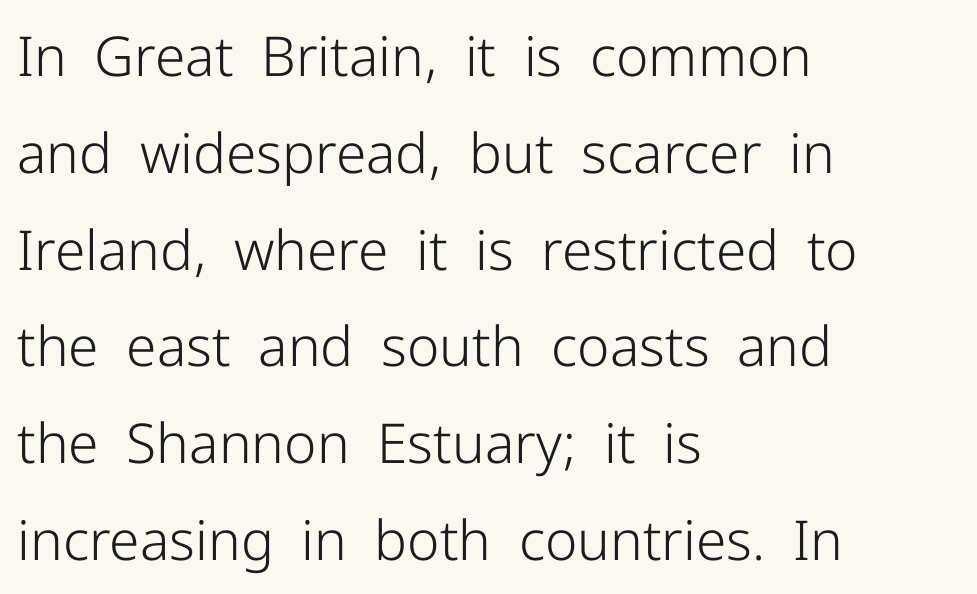
The image shows 55 px light sans-serif type, upright; set left-aligned, line spacing 1.76x, normal letter spacing, not underlined; low stroke contrast and a medium x-height.
